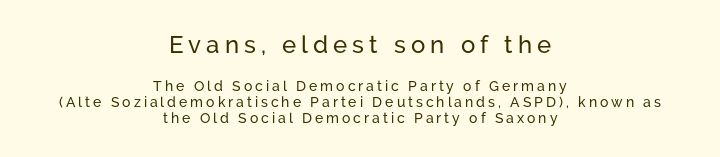
{"italic": "no", "underline": "no", "align": "center", "line_spacing": "tight", "line_spacing_ratio": 1.15, "letter_spacing": "wide", "letter_spacing_em": 0.21, "larger_block": "first", "size_ratio": 1.71, "glyph_px": 24}
